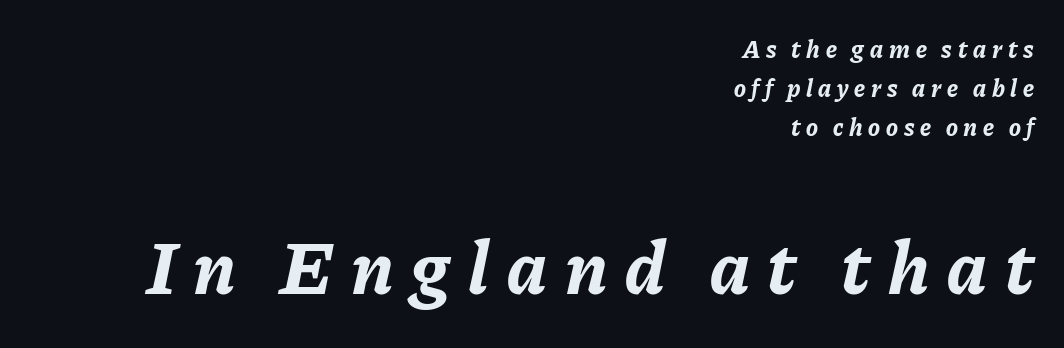
{"italic": "yes", "lean": "right", "slant_degrees": 11, "bold": "yes", "weight": "bold", "width": "normal", "stroke_contrast": "low", "x_height": "medium", "monospaced": "no", "underline": "no", "align": "right", "line_spacing": "normal", "line_spacing_ratio": 1.57, "letter_spacing": "wide", "letter_spacing_em": 0.23, "larger_block": "second", "size_ratio": 3.04, "glyph_px": 76}
